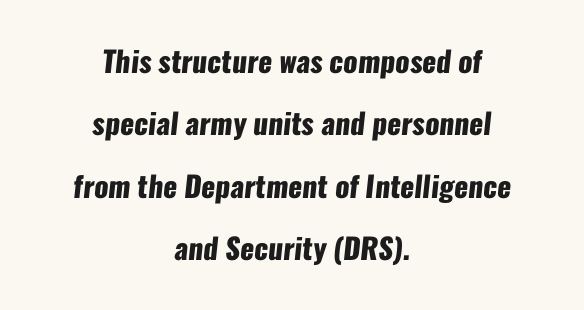
The image shows 29 px heavy, condensed sans-serif type; set centered, loose line spacing (2.15x), normal letter spacing, not underlined; low stroke contrast and a medium x-height.
